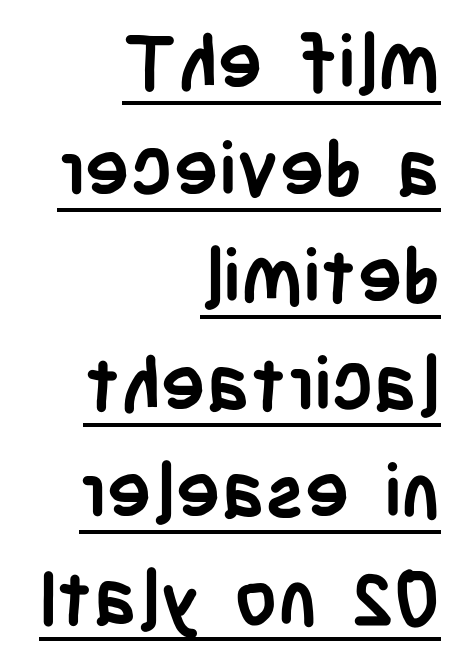
The image shows 75 px semibold, condensed sans-serif type, upright; set right-aligned, normal line spacing (1.43x), normal letter spacing, underlined; low stroke contrast and a large x-height.
